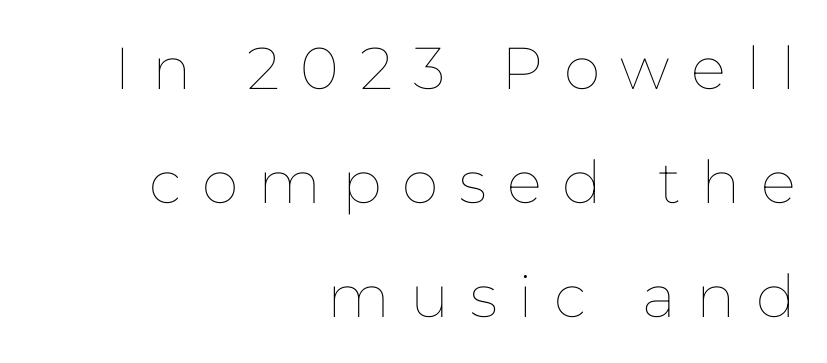
The image shows 59 px thin type, upright; set right-aligned, loose line spacing (1.93x), unusually wide letter spacing (+0.35 em), not underlined; low stroke contrast and a medium x-height.
